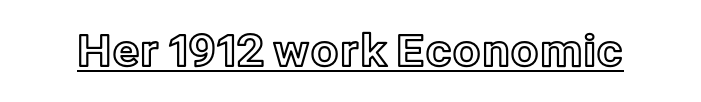
{"italic": "no", "width": "normal", "x_height": "medium", "monospaced": "no", "underline": "yes", "letter_spacing": "normal", "letter_spacing_em": 0.0, "glyph_px": 44}
